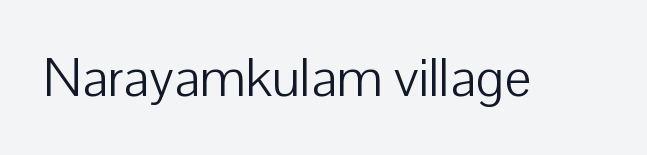
{"serif": "no", "italic": "no", "bold": "no", "weight": "light", "width": "normal", "stroke_contrast": "low", "x_height": "medium", "monospaced": "no", "underline": "no", "letter_spacing": "normal", "letter_spacing_em": 0.0, "glyph_px": 53}
